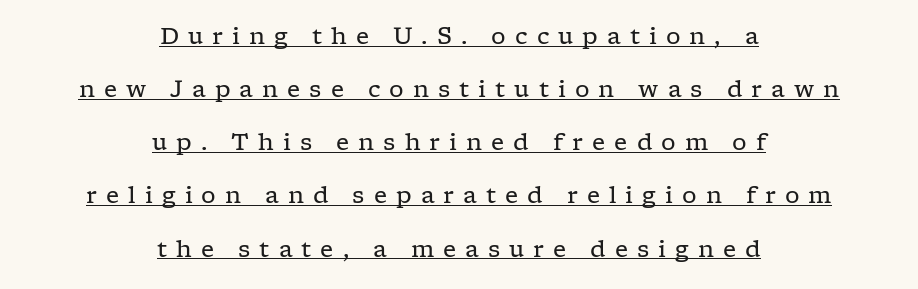
The image shows 23 px text type, upright; set centered, loose line spacing (2.31x), unusually wide letter spacing (+0.39 em), underlined.
